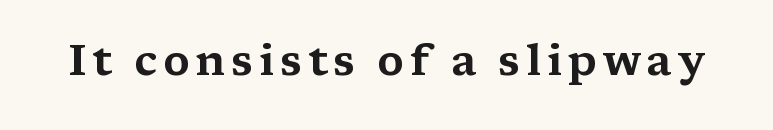
The image shows 43 px wide serif type, upright; set not underlined; medium stroke contrast and a medium x-height.
